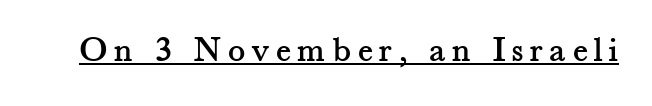
Q: Is the text italic (slanted)? A: No, it is upright.
Q: Is the typeface a serif or a sans-serif typeface? A: Serif.
Q: Is the text underlined? A: Yes.
Q: Width (condensed, normal, or wide)? A: Normal.
Q: Stroke contrast? A: Medium.
Q: x-height? A: Small.
Q: Monospaced? A: No.
